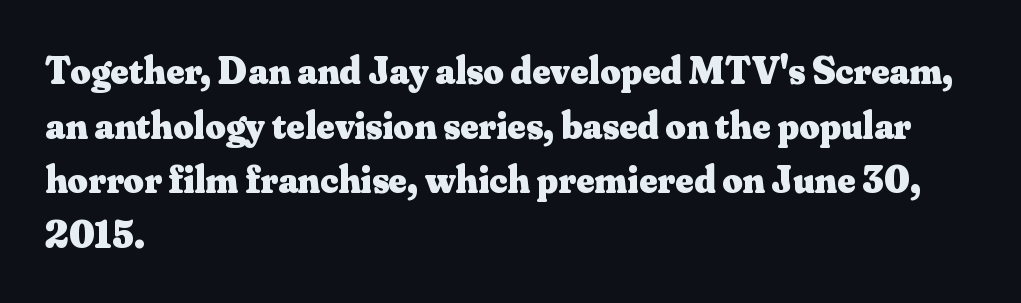
Descenders are the only things crossing below the line. The rendering keeps characters at their native spacing. The passage shown stacks its lines at a standard gap. Think of a printed novel: that variable character pitch is what you see here.
